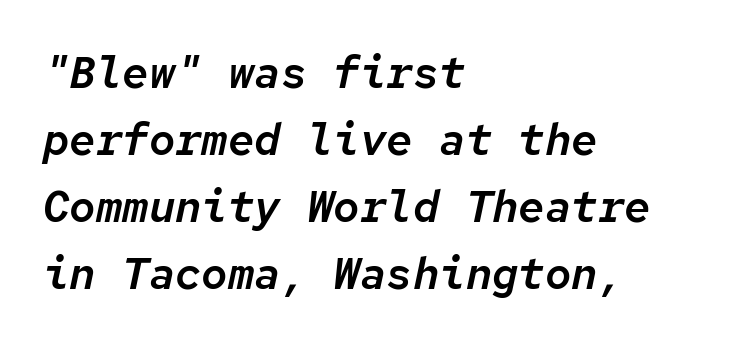
The image shows 44 px text type, italic (leaning right), monospaced; set left-aligned, normal line spacing (1.52x), normal letter spacing, not underlined; low stroke contrast and a medium x-height.
